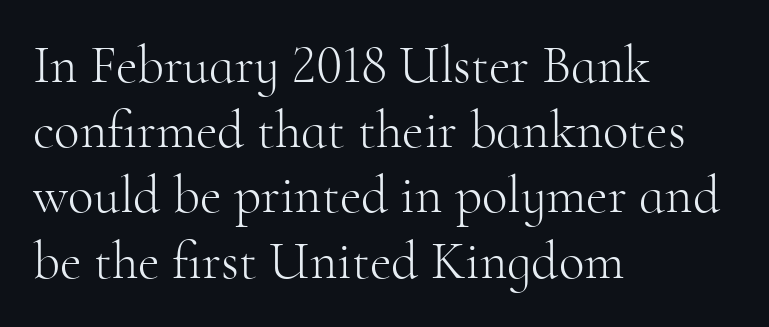
The paragraph has a hard left edge and a soft right edge. Unlike italic type, these characters show no tilt at all. Is this a fixed-width face? No — the glyphs have proportional, varying widths. A typesetter would call this zero additional tracking.
